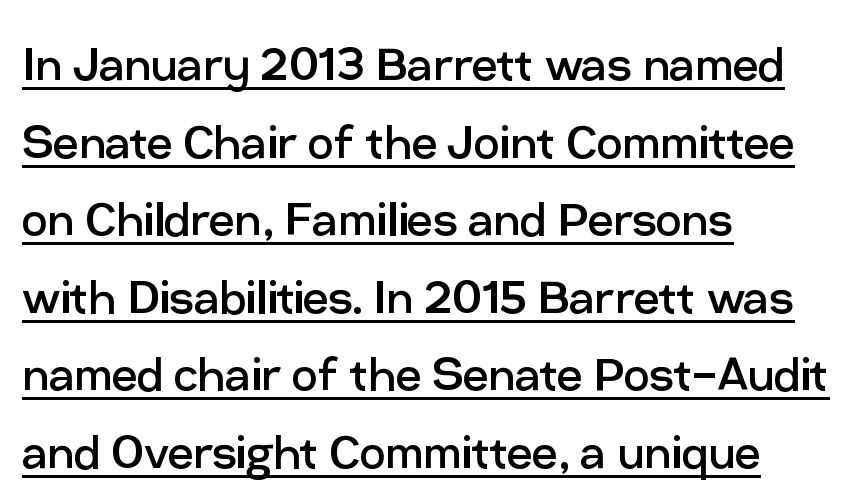
Q: Is the text bold? A: No.
Q: Is the text italic (slanted)? A: No, it is upright.
Q: Is the typeface a serif or a sans-serif typeface? A: Sans-serif.
Q: Is the text underlined? A: Yes.
Q: How is the paragraph aligned? A: Left-aligned.
Q: Is the spacing between letters normal or unusually wide? A: Normal.
Q: Is the spacing between lines tight, normal or loose? A: Normal.
Q: Width (condensed, normal, or wide)? A: Normal.
Q: Stroke contrast? A: Low.
Q: x-height? A: Medium.
Q: Monospaced? A: No.
